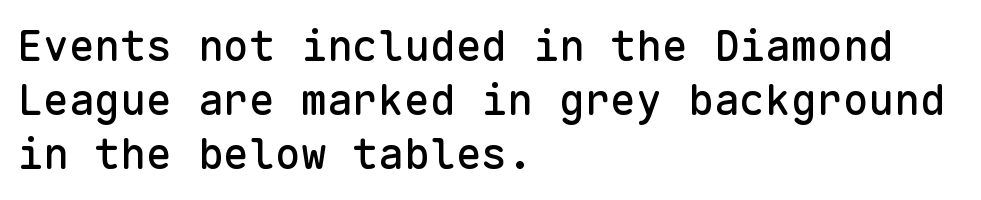
Q: Is the text italic (slanted)? A: No, it is upright.
Q: Is the typeface a serif or a sans-serif typeface? A: Sans-serif.
Q: Is the text underlined? A: No.
Q: How is the paragraph aligned? A: Left-aligned.
Q: Is the spacing between letters normal or unusually wide? A: Normal.
Q: Is the spacing between lines tight, normal or loose? A: Normal.
Q: Width (condensed, normal, or wide)? A: Normal.
Q: Stroke contrast? A: Low.
Q: x-height? A: Medium.
Q: Monospaced? A: Yes.
